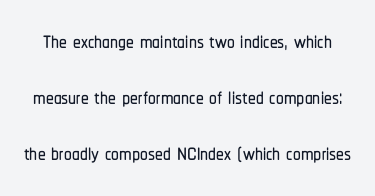
Q: Is the text italic (slanted)? A: No, it is upright.
Q: Is the typeface a serif or a sans-serif typeface? A: Sans-serif.
Q: Is the text underlined? A: No.
Q: Is the spacing between letters normal or unusually wide? A: Normal.
Q: Width (condensed, normal, or wide)? A: Condensed.
Q: Stroke contrast? A: Low.
Q: x-height? A: Medium.
Q: Monospaced? A: No.
